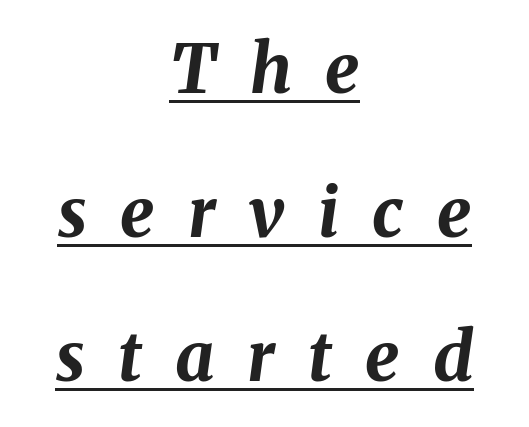
The image shows 68 px bold type, italic (leaning right); set centered, loose line spacing (2.12x), unusually wide letter spacing (+0.49 em), underlined; medium stroke contrast and a medium x-height.
